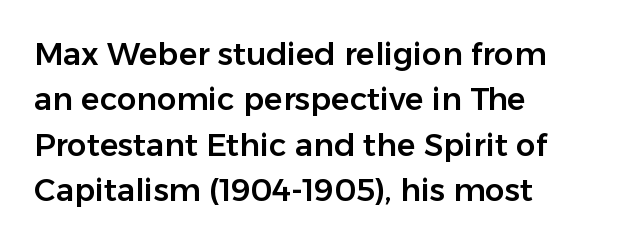
Classification — sans serif. In CSS terms this would be text-align: left. Nothing unusual about the tracking: characters are spaced as the font intends. Summary of vertical rhythm: regular, with standard interline spacing. The specimen omits any rule beneath the text block's lines. These lines were composed using upright roman letters.
